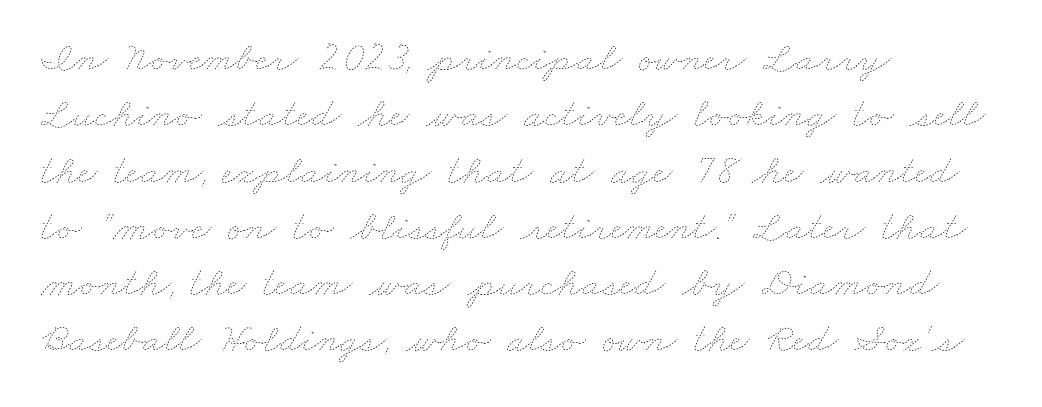
Q: Is the text bold? A: No.
Q: Is the text underlined? A: No.
Q: How is the paragraph aligned? A: Left-aligned.
Q: Is the spacing between letters normal or unusually wide? A: Normal.
Q: Is the spacing between lines tight, normal or loose? A: Normal.
Q: Width (condensed, normal, or wide)? A: Wide.
Q: Stroke contrast? A: Low.
Q: x-height? A: Small.
Q: Monospaced? A: No.
